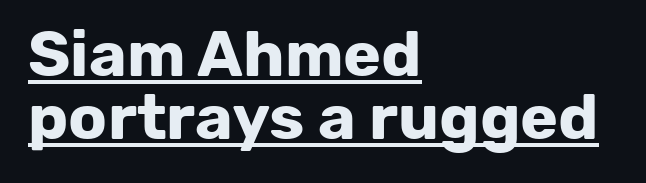
Is this a fixed-width face? No — the glyphs have proportional, varying widths. The face used here is rendered with its standard letterfit. Nope, not italic — everything's standing straight. The rendering shows plain stroke endings on the letterforms — a sans-serif design.
